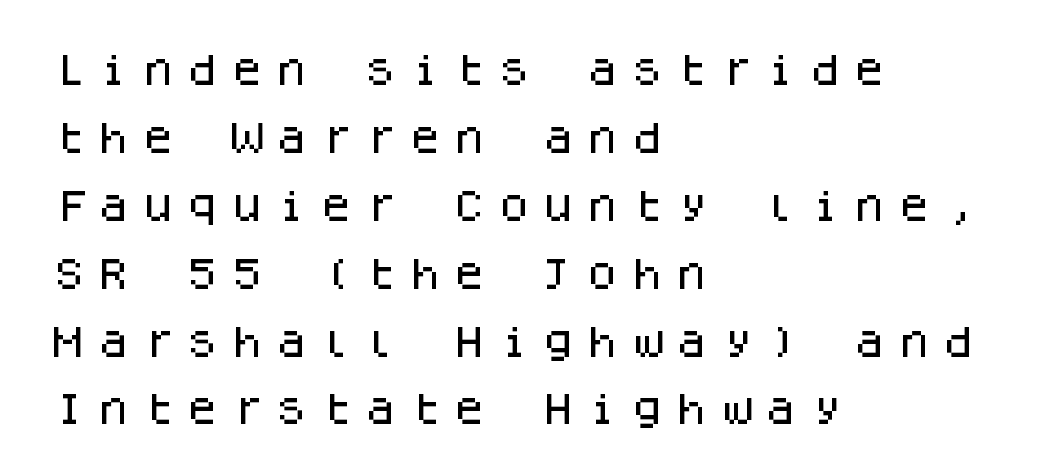
Q: Is the text italic (slanted)? A: No, it is upright.
Q: Is the typeface a serif or a sans-serif typeface? A: Sans-serif.
Q: Is the text underlined? A: No.
Q: How is the paragraph aligned? A: Left-aligned.
Q: Is the spacing between letters normal or unusually wide? A: Unusually wide.
Q: Is the spacing between lines tight, normal or loose? A: Loose.
Q: Width (condensed, normal, or wide)? A: Normal.
Q: Stroke contrast? A: Low.
Q: x-height? A: Large.
Q: Monospaced? A: Yes.
